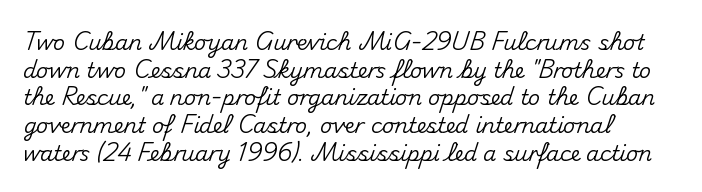
Q: Is the text italic (slanted)? A: Yes.
Q: Is the text underlined? A: No.
Q: How is the paragraph aligned? A: Left-aligned.
Q: Is the spacing between letters normal or unusually wide? A: Normal.
Q: Is the spacing between lines tight, normal or loose? A: Normal.
